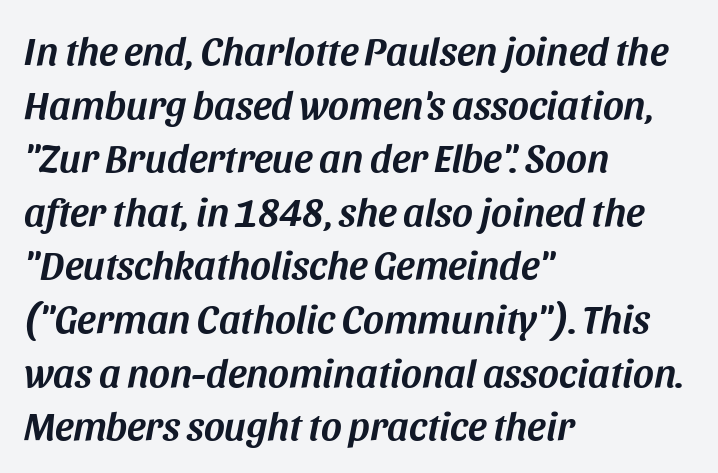
{"italic": "yes", "lean": "right", "slant_degrees": 11, "width": "normal", "stroke_contrast": "medium", "x_height": "large", "monospaced": "no", "underline": "no", "align": "left", "line_spacing": "normal", "line_spacing_ratio": 1.34, "letter_spacing": "normal", "letter_spacing_em": 0.0, "glyph_px": 40}
